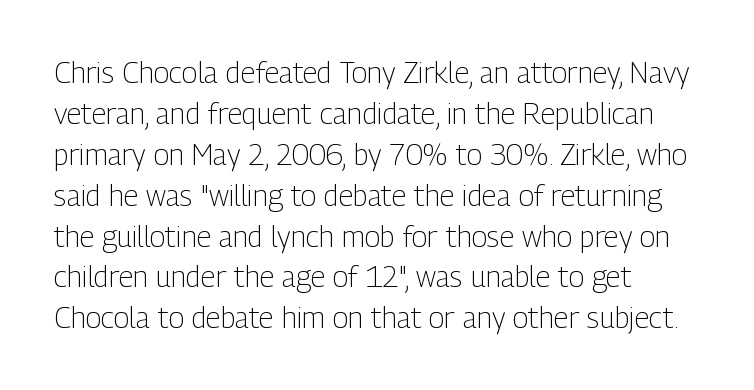
Q: Is the text bold? A: No.
Q: Is the text italic (slanted)? A: No, it is upright.
Q: Is the typeface a serif or a sans-serif typeface? A: Sans-serif.
Q: Is the text underlined? A: No.
Q: How is the paragraph aligned? A: Left-aligned.
Q: Is the spacing between letters normal or unusually wide? A: Normal.
Q: Is the spacing between lines tight, normal or loose? A: Normal.
Q: Width (condensed, normal, or wide)? A: Condensed.
Q: Stroke contrast? A: Low.
Q: x-height? A: Medium.
Q: Monospaced? A: No.
